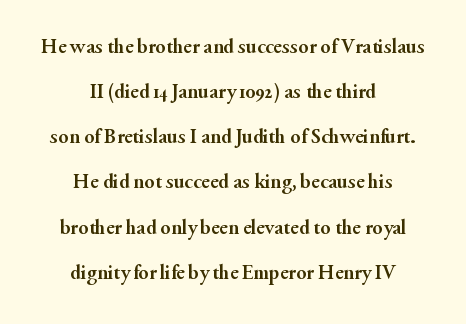
Q: Is the text bold? A: Yes.
Q: Is the text italic (slanted)? A: No, it is upright.
Q: Is the text underlined? A: No.
Q: How is the paragraph aligned? A: Centered.
Q: Is the spacing between letters normal or unusually wide? A: Normal.
Q: Is the spacing between lines tight, normal or loose? A: Loose.
